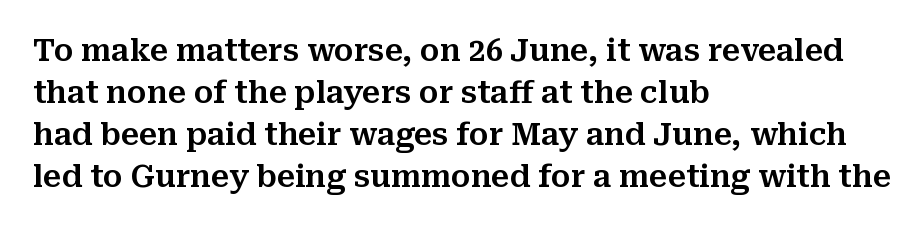
Q: Is the text italic (slanted)? A: No, it is upright.
Q: Is the typeface a serif or a sans-serif typeface? A: Serif.
Q: Is the text underlined? A: No.
Q: How is the paragraph aligned? A: Left-aligned.
Q: Is the spacing between letters normal or unusually wide? A: Normal.
Q: Is the spacing between lines tight, normal or loose? A: Normal.
Q: Width (condensed, normal, or wide)? A: Normal.
Q: Stroke contrast? A: Medium.
Q: x-height? A: Medium.
Q: Monospaced? A: No.
